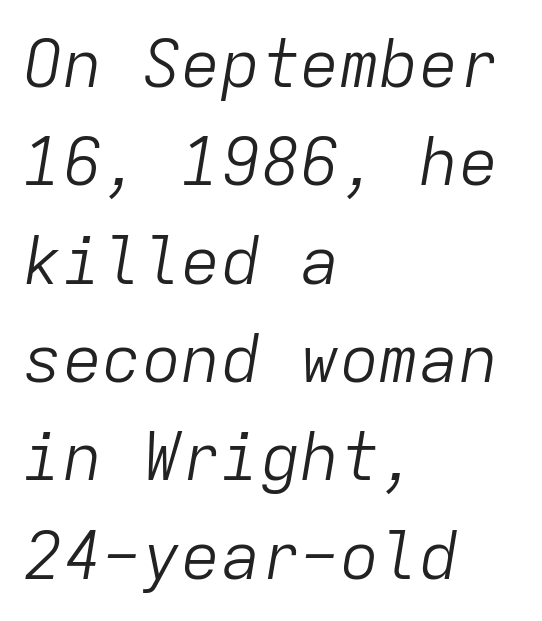
Q: Is the text bold? A: No.
Q: Is the text italic (slanted)? A: Yes, it leans right by about 9 degrees.
Q: Is the text underlined? A: No.
Q: How is the paragraph aligned? A: Left-aligned.
Q: Is the spacing between letters normal or unusually wide? A: Normal.
Q: Is the spacing between lines tight, normal or loose? A: Normal.
Q: Width (condensed, normal, or wide)? A: Normal.
Q: Stroke contrast? A: Low.
Q: x-height? A: Medium.
Q: Monospaced? A: Yes.
